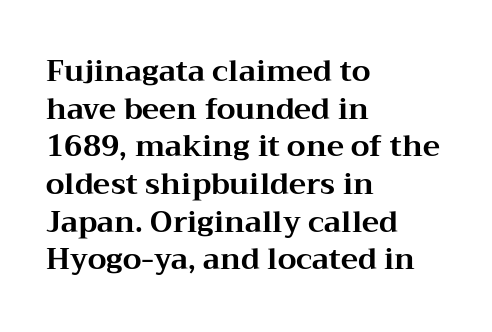
Glance below the letters and you will spot only blank space. There is no visible air inserted between adjacent glyphs. Type style note: has serifs. Reading down the block, your eye returns to a fixed left position each line. Every stem runs plumb, perpendicular to the baseline.
